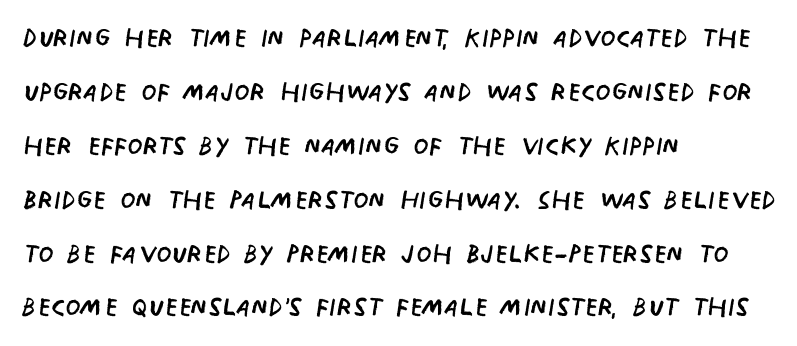
Line beginnings align vertically; line endings do not. This sample uses a sans-serif face. Weight class: somewhere from thin through regular. Reading down the column, the eye jumps a familiar distance to each next line. This sample uses plain, unmodified letter spacing.
